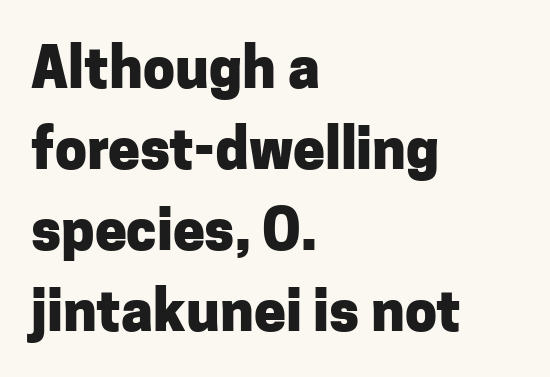
Here the designer chose a conventional face with non-uniform glyph widths. You'd pick this weight for a headline — it's a proper bold. Which margin do the lines hug? The left one — the right edge is uneven. Inter-character spacing is left at the font's built-in metrics. In terms of leading, this rendering sits right in the middle.
